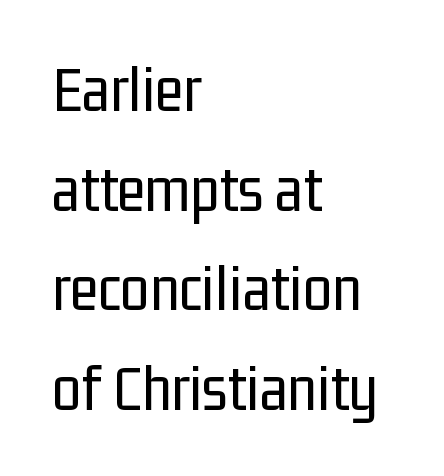
Does extra space separate the letters? No, they use regular spacing. The gap between lines stays unmarked. Successive baselines arrive at the customary interval. This is sans-serif lettering, the kind often seen on screens and signage. If you drew a ruler down the left edge, every line would touch it. Nothing heavy about these letters — not bold at all.
